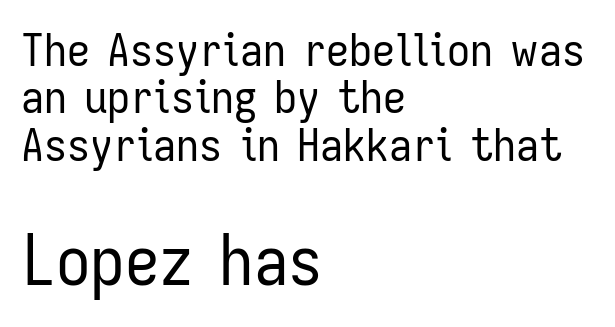
Posture: vertical. Reading down the block, your eye returns to a fixed left position each line. This layout puts the modest block above and the oversized block below. Letters have the restrained weight of plain body copy at most. The specimen omits any rule beneath the text block's lines. Serif or sans? Sans — the stroke terminals are bare.
